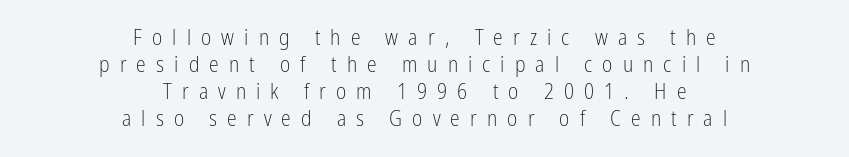
If you folded the block vertically in half, each line would mirror itself in length. Stems here are at most as thick as an everyday book face. The rendering inserts visible extra space after every character. Posture: straight, roman, zero tilt. The specimen omits any rule beneath the text block's lines.
